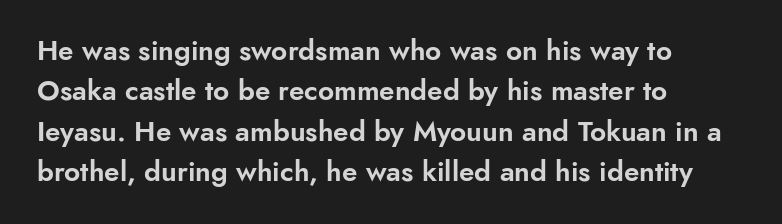
The image shows 28 px sans-serif type, upright; set left-aligned, normal line spacing (1.44x), normal letter spacing, not underlined; low stroke contrast and a small x-height.
